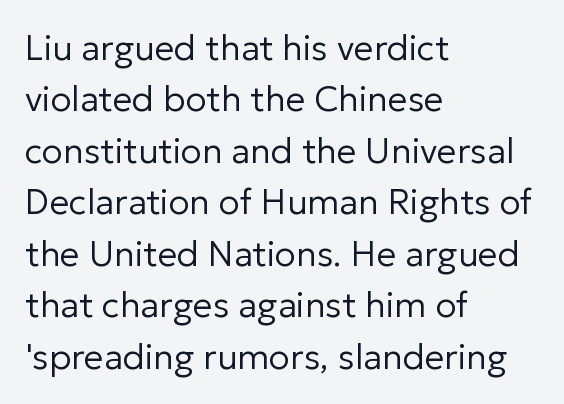
Type without underlining. Ink coverage per letter is moderate at most. Ascenders rise straight up at ninety degrees. Caption: multi-line text, flush left, ragged right. Nobody touched the tracking dial on this one. No feet cap the strokes, marking this as sans-serif type.
